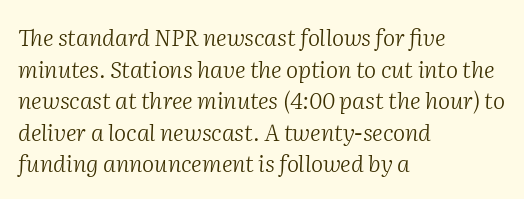
Q: Is the text bold? A: No.
Q: Is the text italic (slanted)? A: Yes, it leans right by about 2 degrees.
Q: Is the text underlined? A: No.
Q: How is the paragraph aligned? A: Left-aligned.
Q: Is the spacing between letters normal or unusually wide? A: Normal.
Q: Is the spacing between lines tight, normal or loose? A: Normal.
